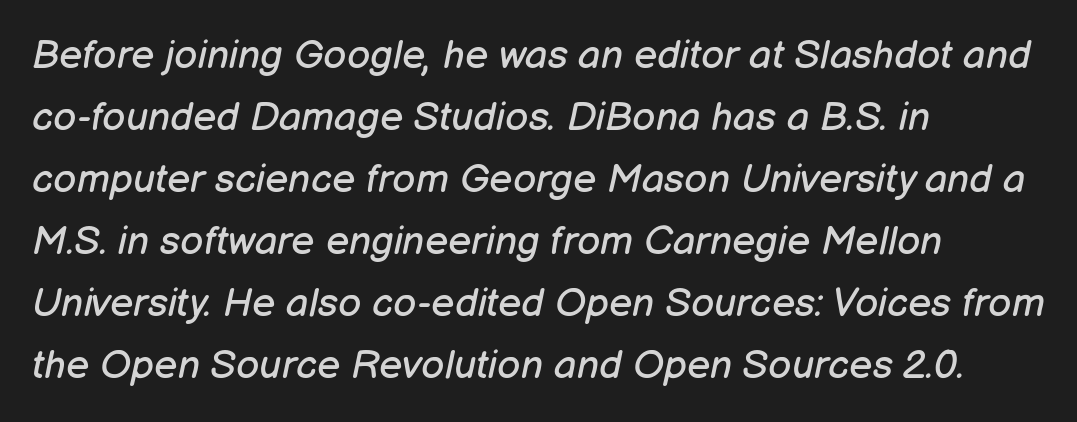
The image shows 40 px regular-weight type, italic (leaning right); set left-aligned, normal line spacing (1.55x), normal letter spacing, not underlined; low stroke contrast and a medium x-height.
